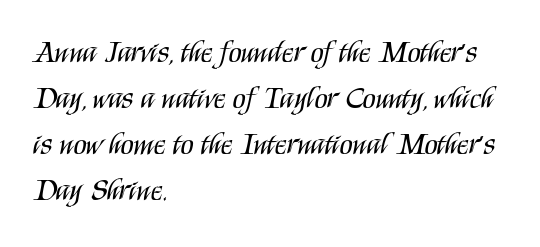
The image shows 30 px regular-weight, condensed sans-serif type; set left-aligned, normal line spacing (1.53x), normal letter spacing, not underlined; medium stroke contrast and a large x-height.
